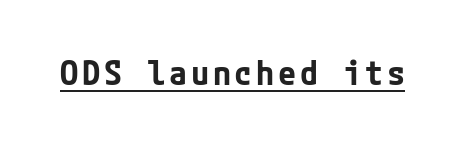
The typography opts for an upright posture over an oblique one. How heavy is the stroke? Heavy — this is a bold. Look at the bottom of the vertical strokes: they stop flat, with no serifs. A baseline rule has been typeset under these characters.
